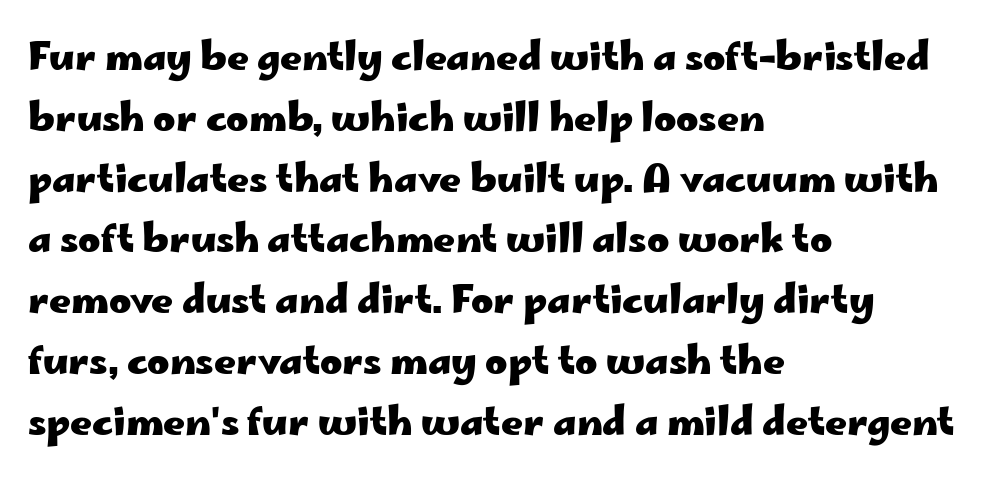
The image shows 38 px heavy, wide sans-serif type, upright; set left-aligned, normal line spacing (1.6x), normal letter spacing, not underlined; low stroke contrast and a small x-height.
